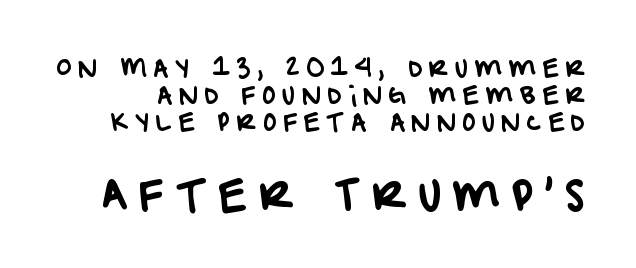
The image shows 42 px sans-serif type; set tight line spacing (1.12x), unusually wide letter spacing (+0.26 em), not underlined; the second (bottom) block is 1.75x larger; low stroke contrast and a large x-height.
